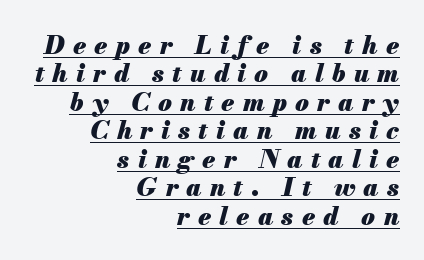
The image shows 25 px bold type, italic (leaning right); set right-aligned, tight line spacing (1.14x), unusually wide letter spacing (+0.33 em), underlined.
